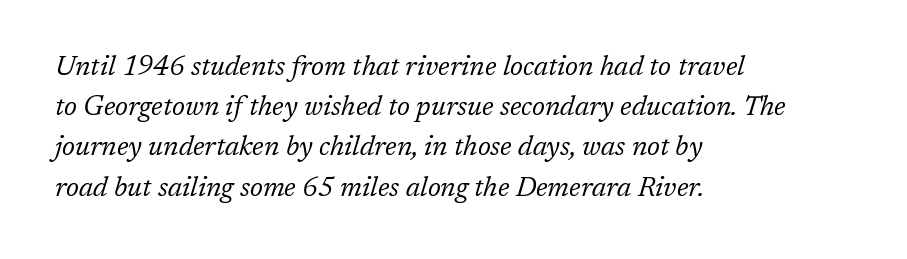
The image shows 27 px text type, italic (leaning right); set left-aligned, normal line spacing (1.49x), normal letter spacing, not underlined.
